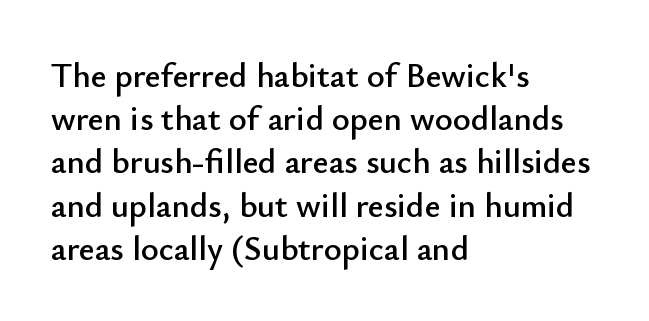
A typesetter would mark this as roman, not italic. The leading is moderate, giving the passage an even texture. Words float on clear page, feet unadorned. Character widths vary here, with narrow letters taking less room than wide ones. These lines are set flush left with a ragged right edge. Are there feet on the stems? There aren't — it's a sans.
